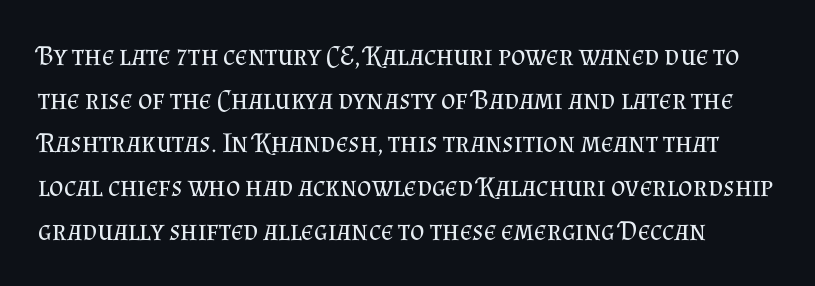
The image shows 28 px regular-weight serif type, upright; set normal line spacing (1.56x), normal letter spacing, not underlined; medium stroke contrast and a small x-height.
